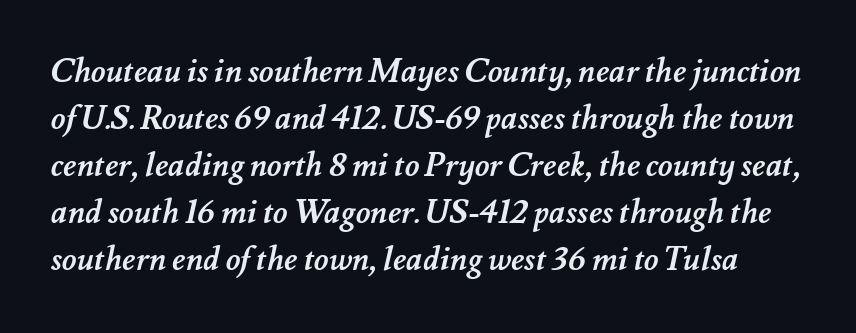
The image shows 32 px semibold type; set normal line spacing (1.47x), normal letter spacing, not underlined; medium stroke contrast and a small x-height.
